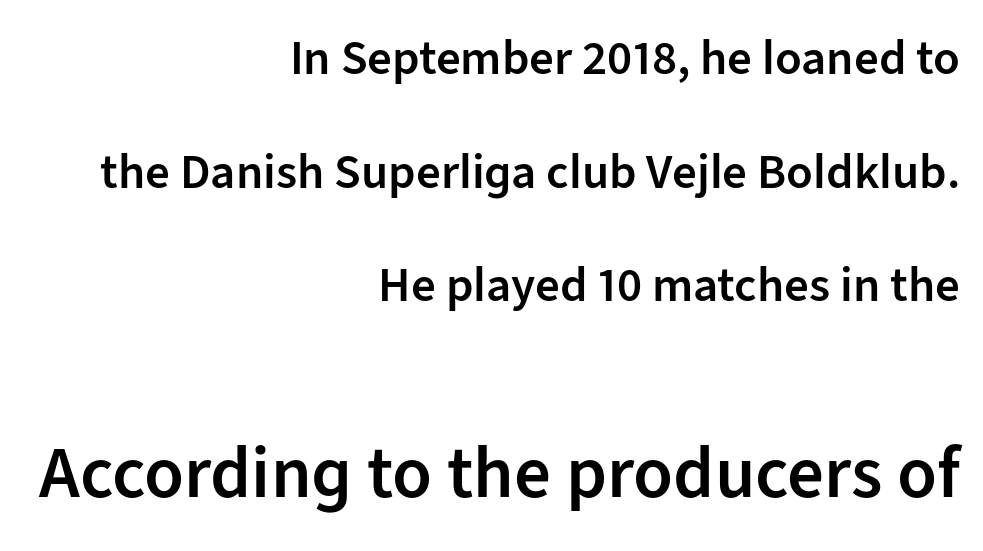
Q: Is the text bold? A: Semi-bold.
Q: Is the text italic (slanted)? A: No, it is upright.
Q: Is the typeface a serif or a sans-serif typeface? A: Sans-serif.
Q: Is the text underlined? A: No.
Q: How is the paragraph aligned? A: Right-aligned.
Q: Is the spacing between letters normal or unusually wide? A: Normal.
Q: Is the spacing between lines tight, normal or loose? A: Loose.
Q: Which block of text is set in a larger size, the first (top) or the second (bottom)? A: The second (bottom) one.
Q: Width (condensed, normal, or wide)? A: Normal.
Q: Stroke contrast? A: Low.
Q: x-height? A: Medium.
Q: Monospaced? A: No.
